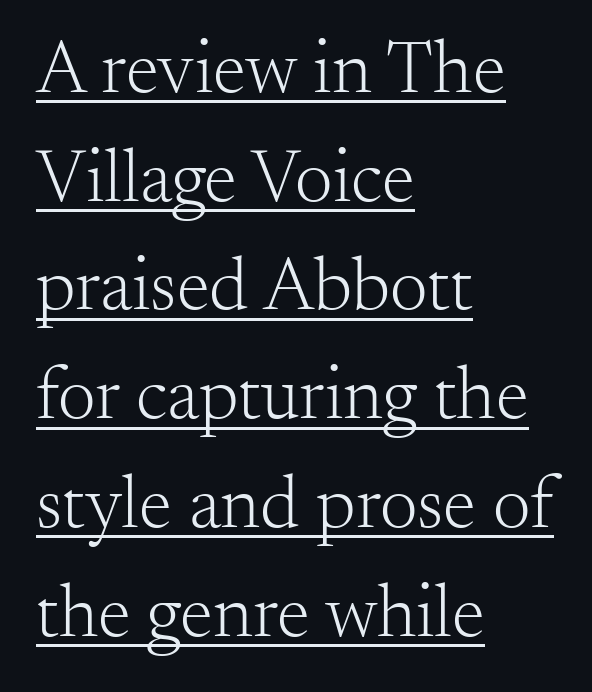
The image shows 75 px light serif type, upright; set left-aligned, normal line spacing (1.45x), normal letter spacing, underlined; medium stroke contrast and a small x-height.
